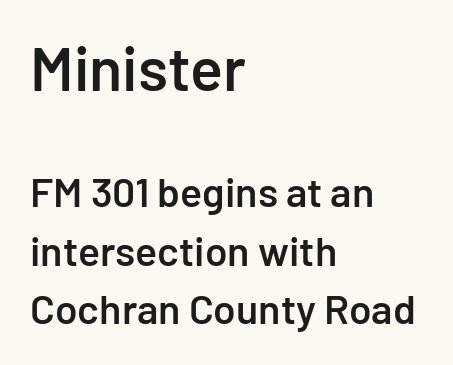
Q: Is the text bold? A: Semi-bold.
Q: Is the text italic (slanted)? A: No, it is upright.
Q: Is the typeface a serif or a sans-serif typeface? A: Sans-serif.
Q: Is the text underlined? A: No.
Q: How is the paragraph aligned? A: Left-aligned.
Q: Is the spacing between letters normal or unusually wide? A: Normal.
Q: Is the spacing between lines tight, normal or loose? A: Normal.
Q: Which block of text is set in a larger size, the first (top) or the second (bottom)? A: The first (top) one.
Q: Width (condensed, normal, or wide)? A: Normal.
Q: Stroke contrast? A: Low.
Q: x-height? A: Medium.
Q: Monospaced? A: No.
